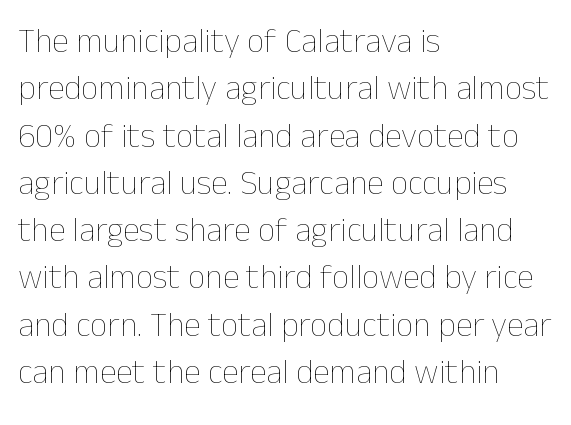
Q: Is the text bold? A: No.
Q: Is the text italic (slanted)? A: No, it is upright.
Q: Is the text underlined? A: No.
Q: How is the paragraph aligned? A: Left-aligned.
Q: Is the spacing between letters normal or unusually wide? A: Normal.
Q: Is the spacing between lines tight, normal or loose? A: Normal.
Q: Width (condensed, normal, or wide)? A: Normal.
Q: Stroke contrast? A: Low.
Q: x-height? A: Medium.
Q: Monospaced? A: No.
